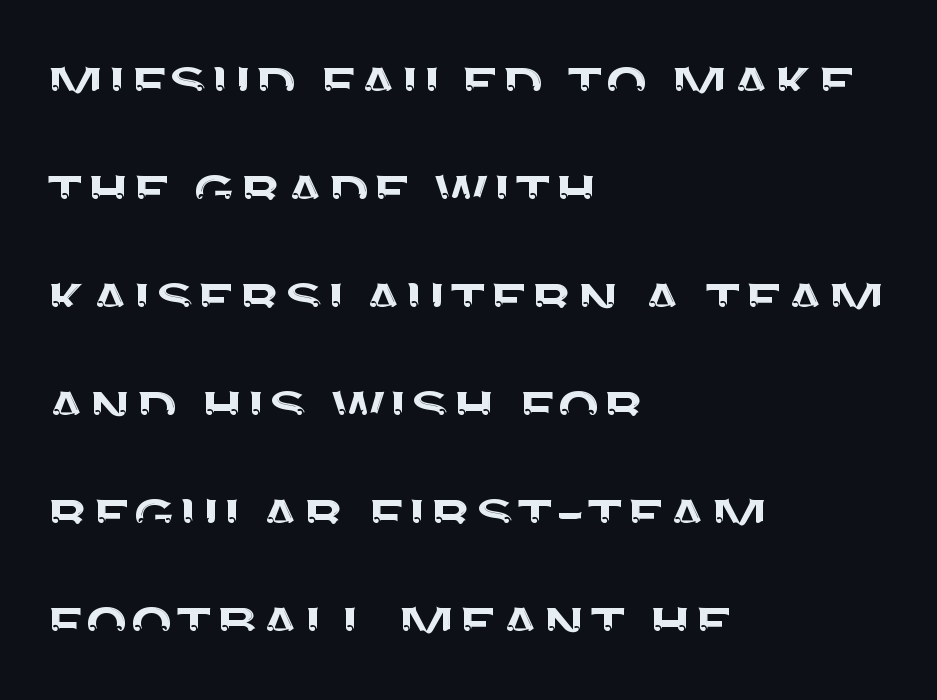
Q: Is the text italic (slanted)? A: No, it is upright.
Q: Is the typeface a serif or a sans-serif typeface? A: Sans-serif.
Q: Is the text underlined? A: No.
Q: How is the paragraph aligned? A: Left-aligned.
Q: Is the spacing between letters normal or unusually wide? A: Normal.
Q: Is the spacing between lines tight, normal or loose? A: Normal.
Q: Width (condensed, normal, or wide)? A: Normal.
Q: Stroke contrast? A: Medium.
Q: x-height? A: Large.
Q: Monospaced? A: No.
